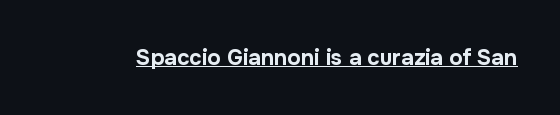
The face used here is rendered with its standard letterfit. These lines were composed using upright roman letters. Strokes here are thick enough to call this a true bold. Is there an underline? Yes — a line sits under the letters.
